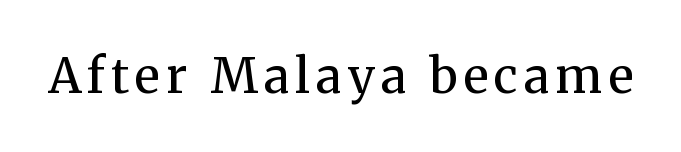
Q: Is the text bold? A: No.
Q: Is the text italic (slanted)? A: No, it is upright.
Q: Is the typeface a serif or a sans-serif typeface? A: Serif.
Q: Is the text underlined? A: No.
Q: Width (condensed, normal, or wide)? A: Normal.
Q: Stroke contrast? A: Medium.
Q: x-height? A: Medium.
Q: Monospaced? A: No.
